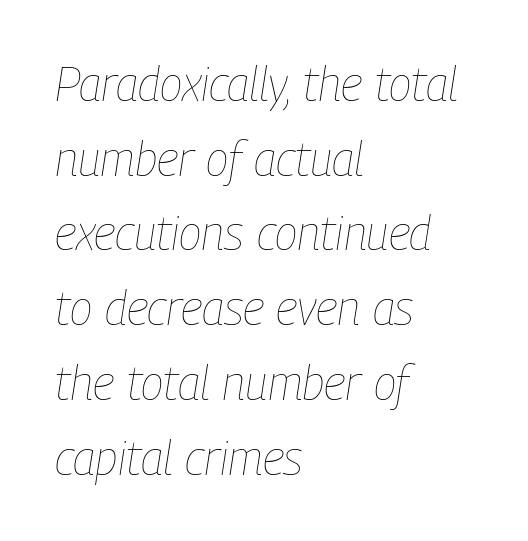
{"italic": "yes", "lean": "right", "slant_degrees": 9, "bold": "no", "weight": "thin", "width": "condensed", "stroke_contrast": "low", "x_height": "medium", "monospaced": "no", "underline": "no", "align": "left", "line_spacing": "normal", "line_spacing_ratio": 1.59, "letter_spacing": "normal", "letter_spacing_em": 0.0, "glyph_px": 47}
